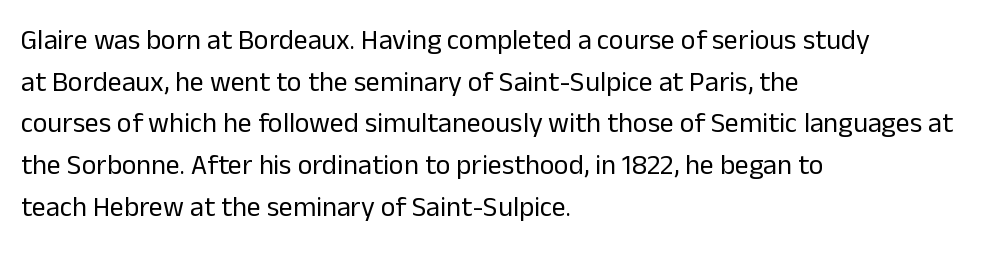
The image shows 28 px regular-weight sans-serif type, upright; set left-aligned, normal line spacing (1.49x), normal letter spacing, not underlined; low stroke contrast and a medium x-height.
